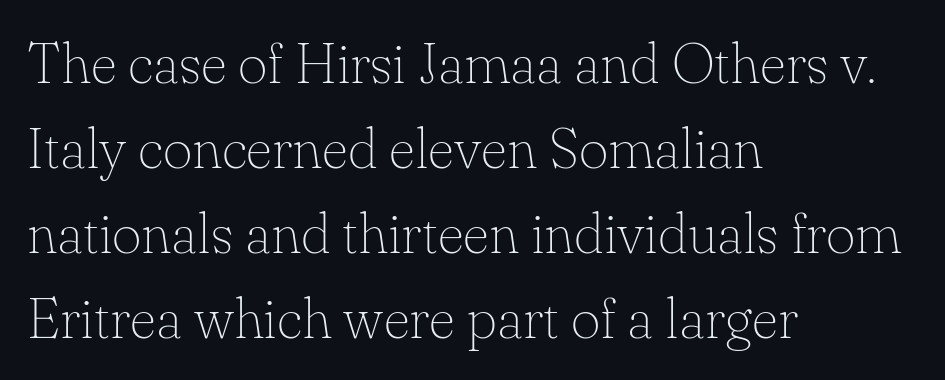
{"serif": "yes", "italic": "no", "bold": "no", "weight": "thin", "width": "normal", "stroke_contrast": "low", "x_height": "small", "monospaced": "no", "underline": "no", "align": "left", "line_spacing": "normal", "line_spacing_ratio": 1.49, "letter_spacing": "normal", "letter_spacing_em": 0.0, "glyph_px": 57}
